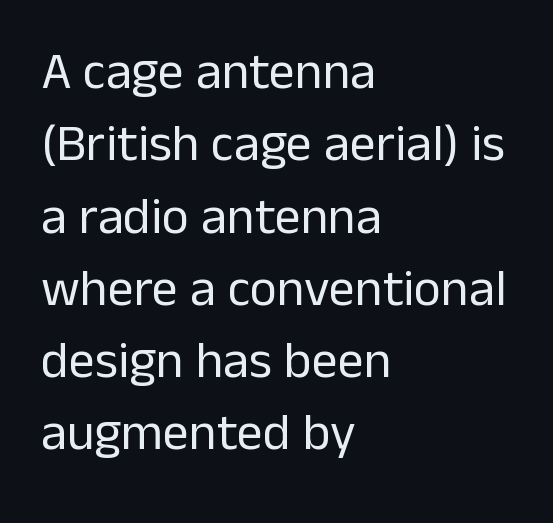
The image shows 52 px regular-weight sans-serif type, upright; set left-aligned, normal line spacing (1.39x), normal letter spacing, not underlined; low stroke contrast and a medium x-height.
